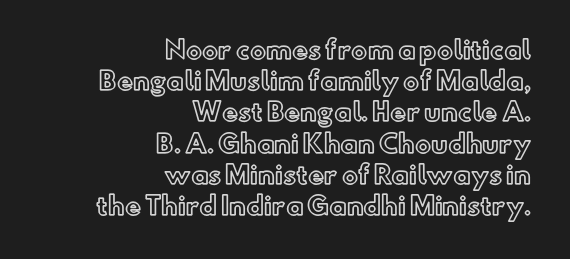
Q: Is the text italic (slanted)? A: No, it is upright.
Q: Is the text underlined? A: No.
Q: How is the paragraph aligned? A: Right-aligned.
Q: Is the spacing between letters normal or unusually wide? A: Normal.
Q: Is the spacing between lines tight, normal or loose? A: Normal.
